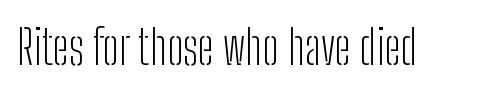
{"serif": "no", "italic": "no", "bold": "no", "weight": "light", "width": "condensed", "stroke_contrast": "low", "x_height": "medium", "monospaced": "no", "underline": "no", "letter_spacing": "normal", "letter_spacing_em": 0.0, "glyph_px": 48}
